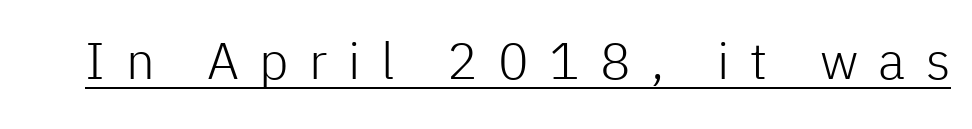
Q: Is the text bold? A: No.
Q: Is the text italic (slanted)? A: No, it is upright.
Q: Is the typeface a serif or a sans-serif typeface? A: Sans-serif.
Q: Is the text underlined? A: Yes.
Q: Is the spacing between letters normal or unusually wide? A: Unusually wide.
Q: Width (condensed, normal, or wide)? A: Normal.
Q: Stroke contrast? A: Low.
Q: x-height? A: Medium.
Q: Monospaced? A: No.
